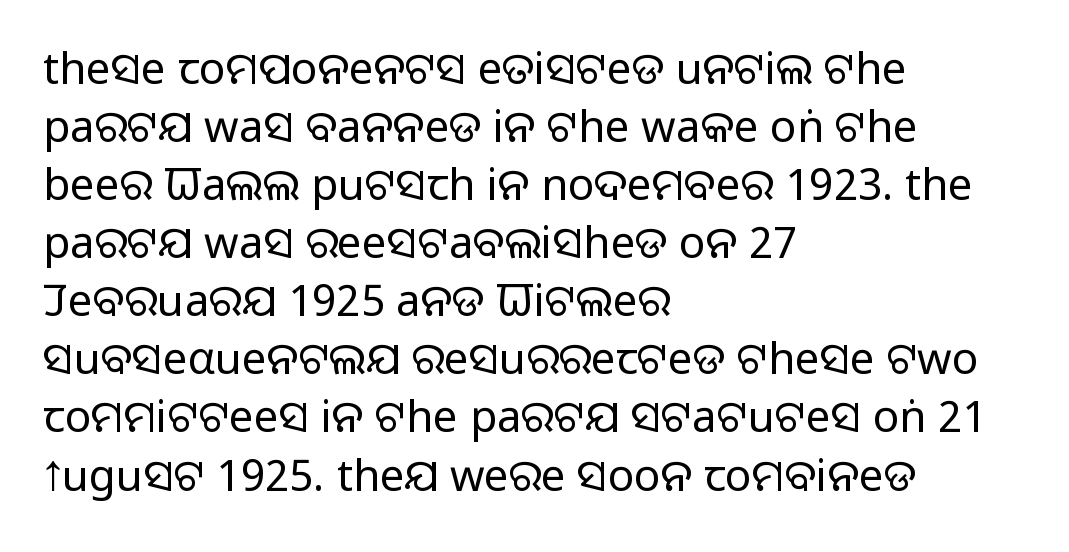
Q: Is the text bold? A: No.
Q: Is the text italic (slanted)? A: No, it is upright.
Q: Is the typeface a serif or a sans-serif typeface? A: Sans-serif.
Q: Is the text underlined? A: No.
Q: How is the paragraph aligned? A: Left-aligned.
Q: Is the spacing between letters normal or unusually wide? A: Normal.
Q: Is the spacing between lines tight, normal or loose? A: Normal.
Q: Width (condensed, normal, or wide)? A: Normal.
Q: Stroke contrast? A: Low.
Q: x-height? A: Large.
Q: Monospaced? A: No.
